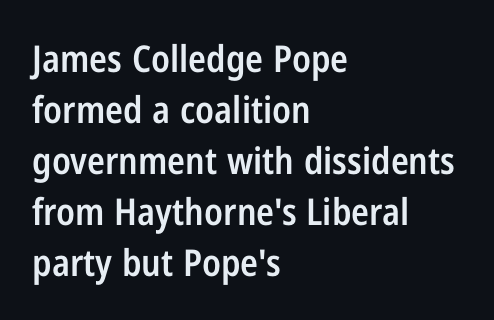
Q: Is the text bold? A: Semi-bold.
Q: Is the text italic (slanted)? A: No, it is upright.
Q: Is the typeface a serif or a sans-serif typeface? A: Sans-serif.
Q: Is the text underlined? A: No.
Q: How is the paragraph aligned? A: Left-aligned.
Q: Is the spacing between letters normal or unusually wide? A: Normal.
Q: Is the spacing between lines tight, normal or loose? A: Normal.
Q: Width (condensed, normal, or wide)? A: Condensed.
Q: Stroke contrast? A: Low.
Q: x-height? A: Medium.
Q: Monospaced? A: No.
